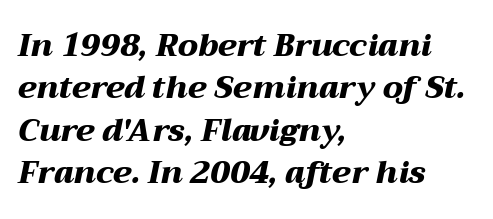
{"italic": "yes", "lean": "right", "slant_degrees": 12, "bold": "yes", "weight": "heavy", "width": "wide", "stroke_contrast": "medium", "x_height": "medium", "monospaced": "no", "underline": "no", "align": "left", "line_spacing": "normal", "line_spacing_ratio": 1.37, "letter_spacing": "normal", "letter_spacing_em": 0.0, "glyph_px": 31}
